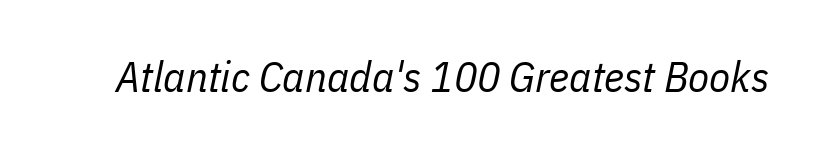
{"italic": "yes", "lean": "right", "slant_degrees": 11, "bold": "no", "weight": "regular", "width": "condensed", "stroke_contrast": "low", "x_height": "medium", "monospaced": "no", "underline": "no", "letter_spacing": "normal", "letter_spacing_em": 0.0, "glyph_px": 43}
